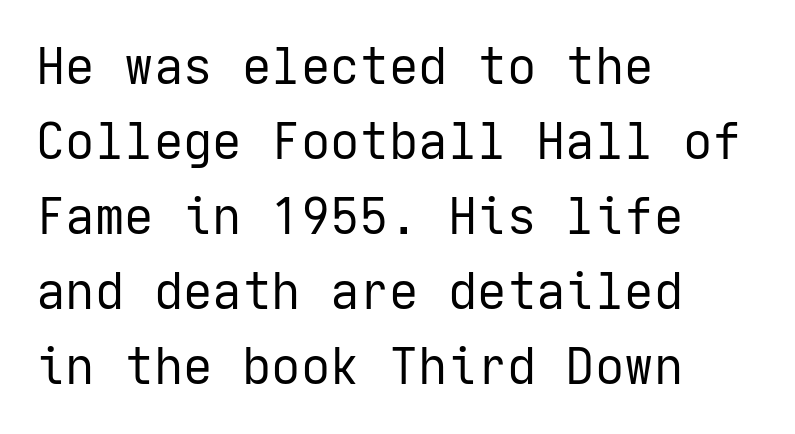
The image shows 49 px regular-weight sans-serif type, upright; set left-aligned, normal line spacing (1.53x), normal letter spacing, not underlined; low stroke contrast and a medium x-height.
